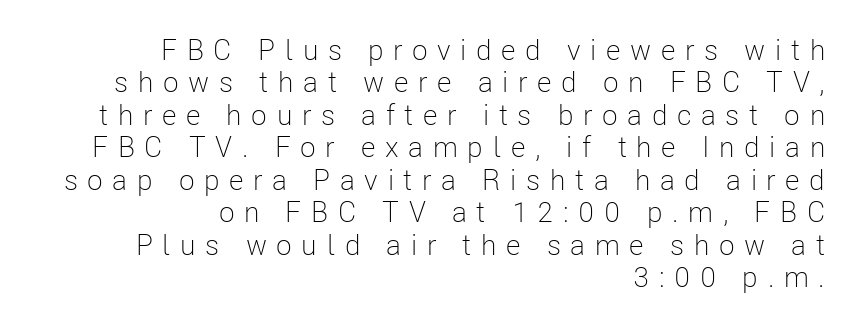
Is this a fixed-width face? No — the glyphs have proportional, varying widths. I'd call this a sans setting — the letters go barefoot. The weight would be labelled regular, book, light, or lighter still. Alignment: flush right.
